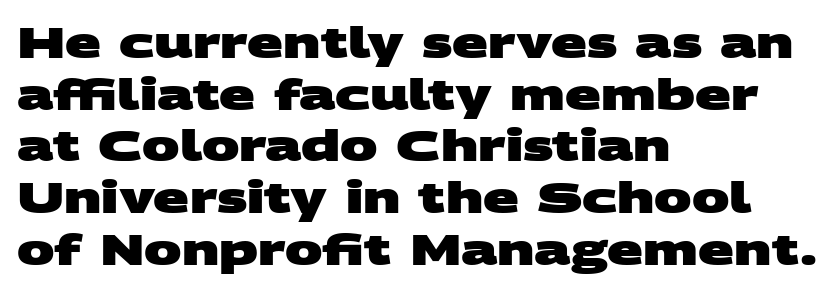
Q: Is the text bold? A: Yes.
Q: Is the typeface a serif or a sans-serif typeface? A: Sans-serif.
Q: Is the text underlined? A: No.
Q: How is the paragraph aligned? A: Left-aligned.
Q: Is the spacing between letters normal or unusually wide? A: Normal.
Q: Width (condensed, normal, or wide)? A: Wide.
Q: Stroke contrast? A: Medium.
Q: x-height? A: Large.
Q: Monospaced? A: No.
